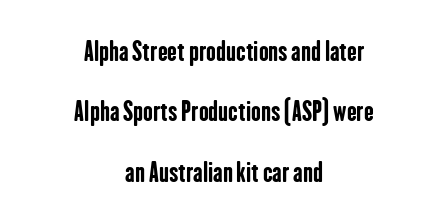
Q: Is the text bold? A: Yes.
Q: Is the text italic (slanted)? A: No, it is upright.
Q: Is the text underlined? A: No.
Q: How is the paragraph aligned? A: Centered.
Q: Is the spacing between letters normal or unusually wide? A: Normal.
Q: Is the spacing between lines tight, normal or loose? A: Loose.
